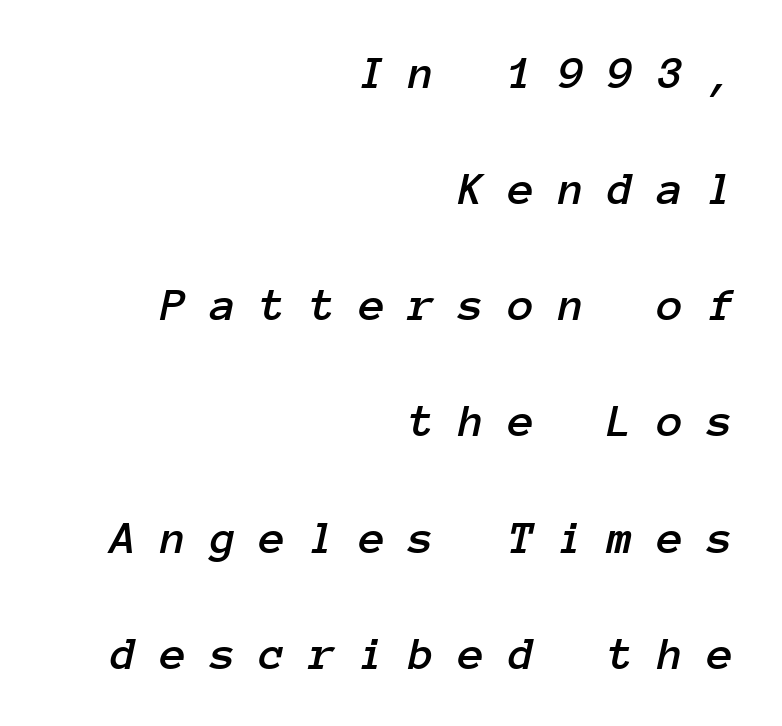
Teacher's note: observe the even right margin — that is flush-right alignment. If you drew a line through each stem, it would be angled. Note the uniform advance width — an 'i' takes as much space as an 'm'. These lines stand farther apart than default settings would place them.
